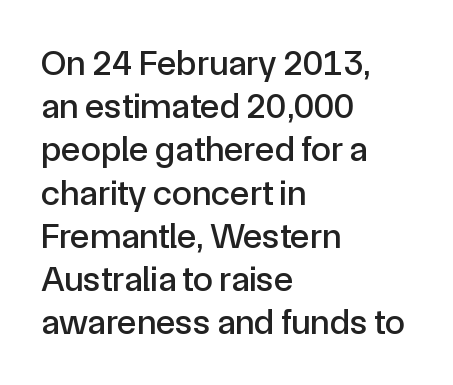
Just letters on the line, the space beneath them empty. Observe the absence of serifs on each vertical stroke in this sample. The type sits square on the baseline with zero lean. This rendering uses left alignment, leaving the right contour irregular. Does extra space separate the letters? No, they use regular spacing. You could not count columns in this text — the font is proportionally spaced.
